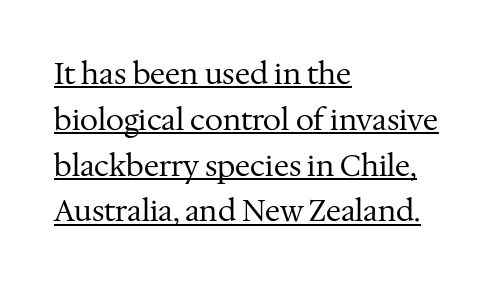
{"serif": "yes", "italic": "no", "bold": "no", "weight": "regular", "width": "normal", "stroke_contrast": "medium", "x_height": "medium", "monospaced": "no", "underline": "yes", "align": "left", "line_spacing": "normal", "line_spacing_ratio": 1.58, "letter_spacing": "normal", "letter_spacing_em": 0.0, "glyph_px": 29}
